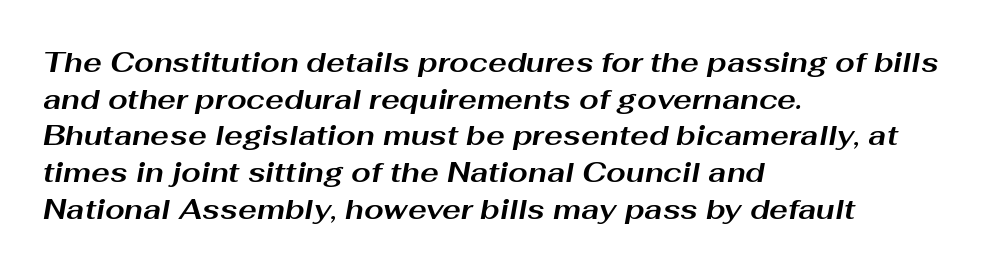
The image shows 28 px bold, wide type, italic (leaning right); set left-aligned, normal line spacing (1.31x), normal letter spacing, not underlined; medium stroke contrast and a medium x-height.
